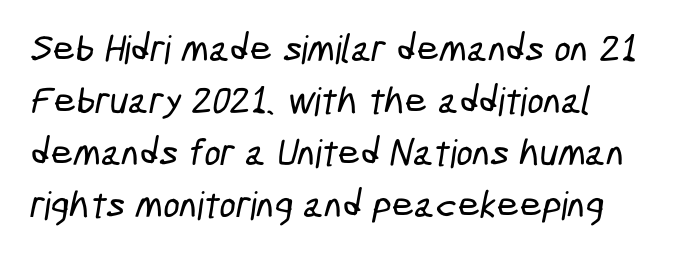
Q: Is the typeface a serif or a sans-serif typeface? A: Sans-serif.
Q: Is the text underlined? A: No.
Q: How is the paragraph aligned? A: Left-aligned.
Q: Is the spacing between letters normal or unusually wide? A: Normal.
Q: Is the spacing between lines tight, normal or loose? A: Normal.
Q: Width (condensed, normal, or wide)? A: Condensed.
Q: Stroke contrast? A: Low.
Q: x-height? A: Medium.
Q: Monospaced? A: No.
